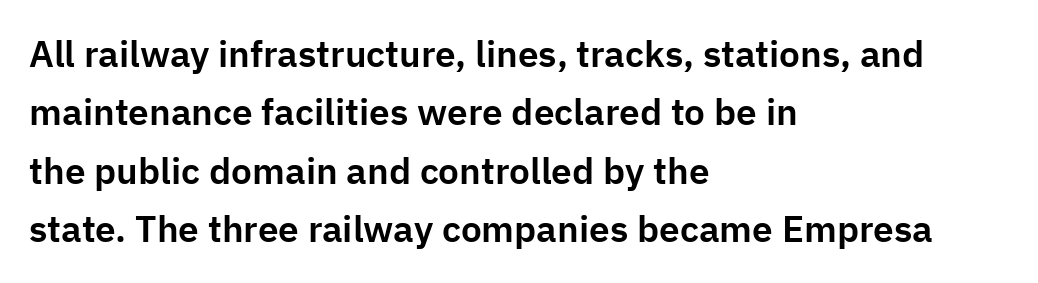
{"serif": "no", "italic": "no", "width": "normal", "stroke_contrast": "low", "x_height": "medium", "monospaced": "no", "underline": "no", "align": "left", "line_spacing": "normal", "line_spacing_ratio": 1.58, "letter_spacing": "normal", "letter_spacing_em": 0.0, "glyph_px": 37}
